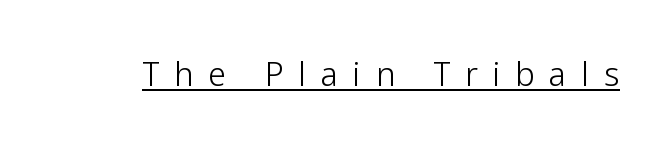
{"serif": "no", "italic": "no", "bold": "no", "weight": "light", "width": "normal", "stroke_contrast": "low", "x_height": "medium", "monospaced": "no", "underline": "yes", "letter_spacing": "wide", "letter_spacing_em": 0.47, "glyph_px": 32}
